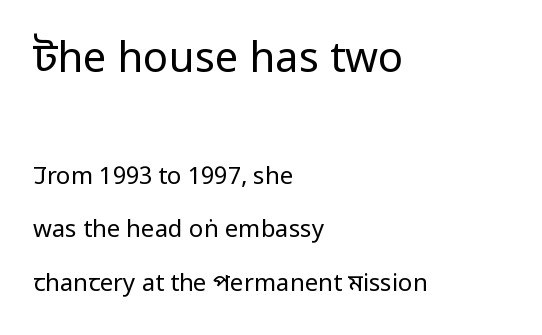
Here the glyphs are tracked normally, forming tight word shapes. Characters remain perfectly vertical along every line. The strokes are not fattened; the text isn't bold. The passage shown is not underscored anywhere.
